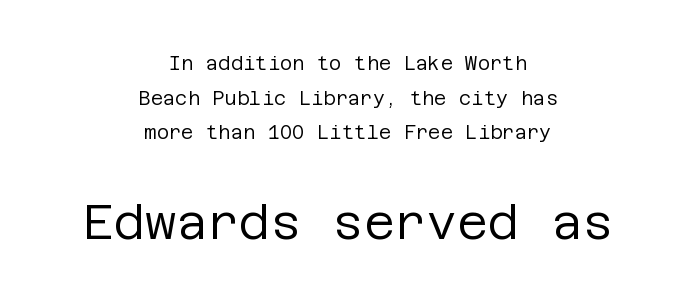
{"serif": "no", "italic": "no", "bold": "no", "weight": "regular", "width": "normal", "stroke_contrast": "low", "x_height": "large", "underline": "no", "align": "center", "line_spacing_ratio": 1.82, "letter_spacing": "normal", "letter_spacing_em": 0.0, "larger_block": "second", "size_ratio": 2.53, "glyph_px": 48}
